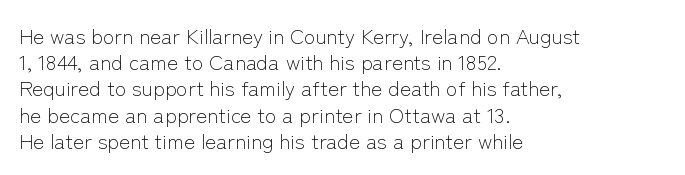
Does extra space separate the letters? No, they use regular spacing. Layout note: lines flush left. The area under the type is left untouched. This reads as an unemphasized weight, regular at the heaviest. This is roman type, the default non-slanted kind. Vertical spacing — default.
